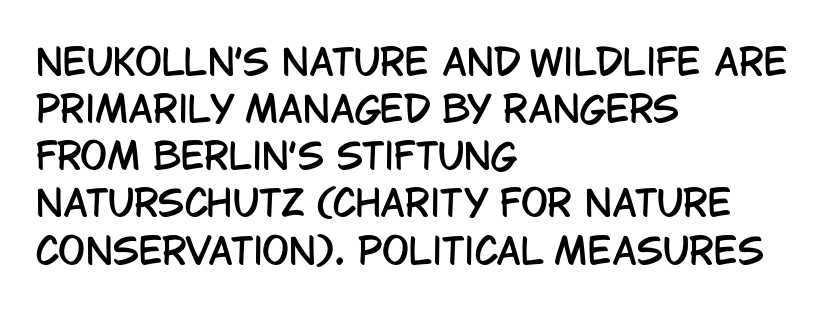
{"serif": "no", "italic": "no", "width": "condensed", "stroke_contrast": "low", "x_height": "large", "monospaced": "no", "underline": "no", "align": "left", "line_spacing": "normal", "line_spacing_ratio": 1.31, "letter_spacing": "normal", "letter_spacing_em": 0.0, "glyph_px": 36}
